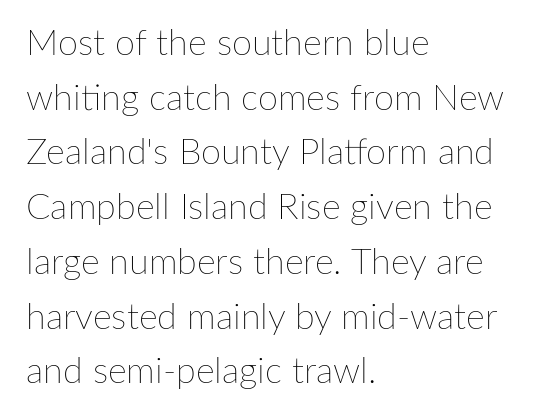
The image shows 36 px thin type, upright; set left-aligned, normal line spacing (1.52x), normal letter spacing, not underlined; low stroke contrast and a medium x-height.
